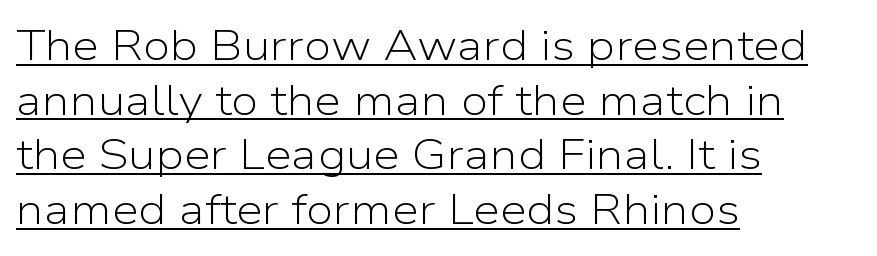
Somebody hit Ctrl+U on this one — the words are underlined. Tracking value appears to be zero — textbook default spacing. How would I describe the line gaps? Plain and ordinary. The letters advance in unequal steps, a hallmark of proportional type. Summary of weight: not heavy and not bold. Is the block centered? No — it sits flush against the left margin.
